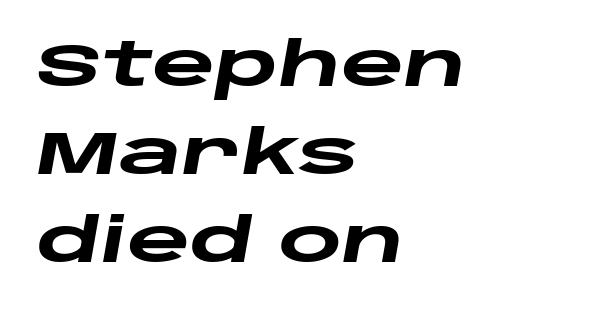
The image shows 61 px heavy, wide type, italic (leaning right); set left-aligned, normal line spacing (1.44x), normal letter spacing, not underlined; low stroke contrast and a large x-height.
